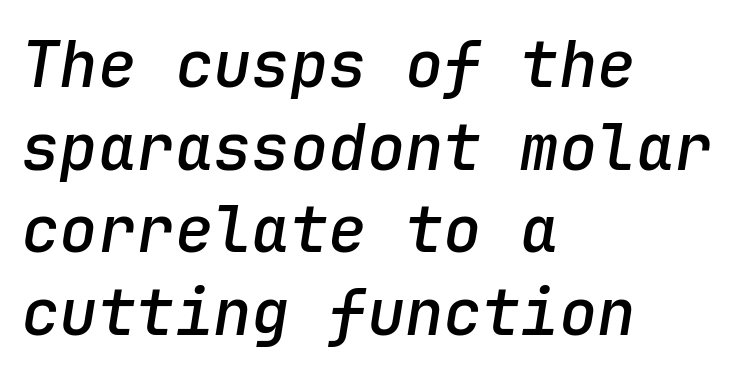
The image shows 64 px semibold type, italic (leaning right), monospaced; set left-aligned, normal line spacing (1.29x), normal letter spacing, not underlined; low stroke contrast and a medium x-height.
